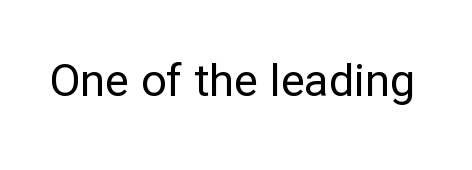
Q: Is the text bold? A: No.
Q: Is the text italic (slanted)? A: No, it is upright.
Q: Is the typeface a serif or a sans-serif typeface? A: Sans-serif.
Q: Is the text underlined? A: No.
Q: Is the spacing between letters normal or unusually wide? A: Normal.
Q: Width (condensed, normal, or wide)? A: Normal.
Q: Stroke contrast? A: Low.
Q: x-height? A: Medium.
Q: Monospaced? A: No.
